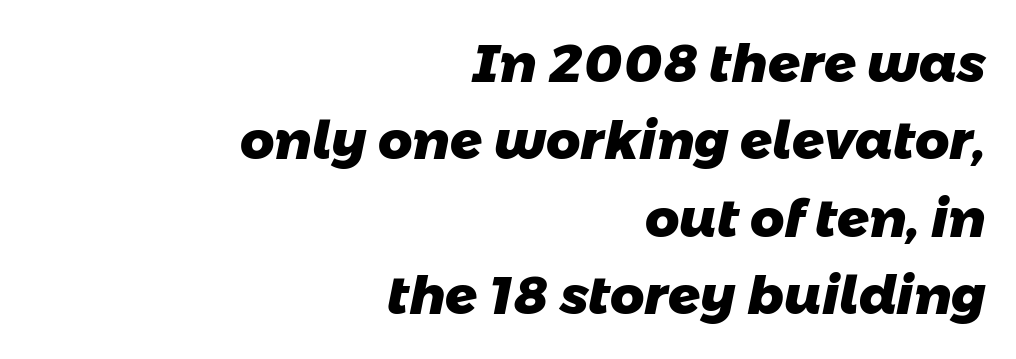
Descender tails drop into unmarked territory. Pretty heavy lettering here — definitely bold. The setting favours the right margin, as signatures and pull-quotes sometimes do. Spacing verdict: proportional, widths tailored to each character. How would I describe the line gaps? Plain and ordinary.
